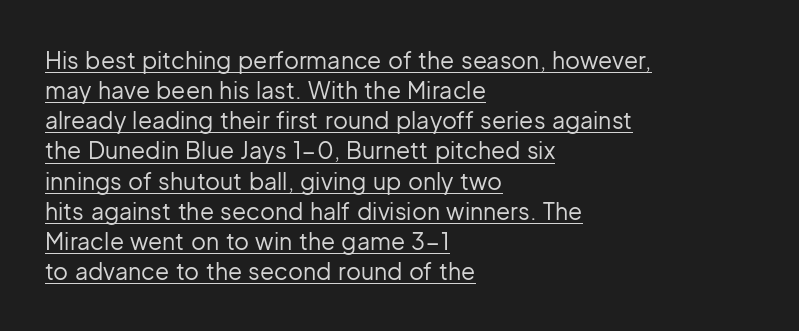
Stems and bowls with no extra thickness — not bold. Look at the tracking — it's just the regular setting, nothing added. What decoration does the sample have? An underline. No italicization has been applied; the sample stays upright. Reading down the column, the eye jumps a familiar distance to each next line. These lines stack with their left ends in a neat column.
